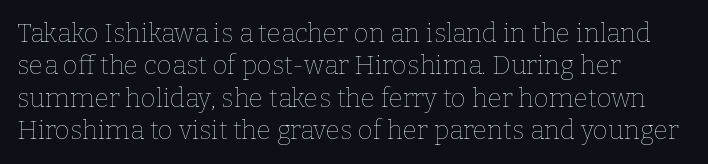
Q: Is the text bold? A: No.
Q: Is the text italic (slanted)? A: No, it is upright.
Q: Is the text underlined? A: No.
Q: How is the paragraph aligned? A: Left-aligned.
Q: Is the spacing between letters normal or unusually wide? A: Normal.
Q: Is the spacing between lines tight, normal or loose? A: Normal.
